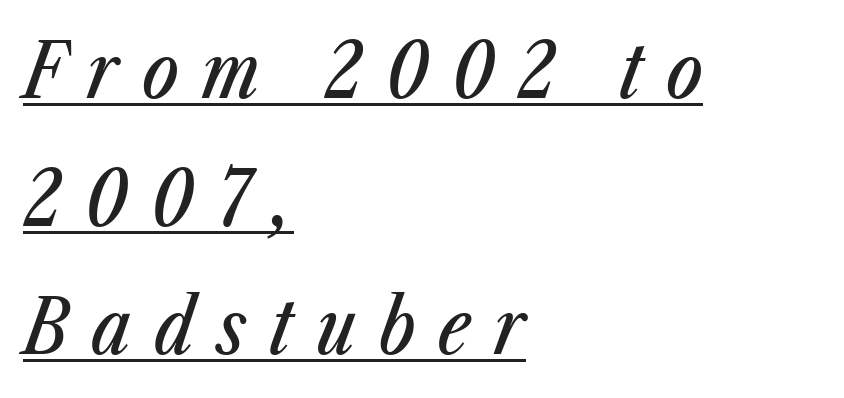
Q: Is the text italic (slanted)? A: Yes, it leans right by about 23 degrees.
Q: Is the text underlined? A: Yes.
Q: How is the paragraph aligned? A: Left-aligned.
Q: Is the spacing between letters normal or unusually wide? A: Unusually wide.
Q: Is the spacing between lines tight, normal or loose? A: Normal.
Q: Width (condensed, normal, or wide)? A: Condensed.
Q: Stroke contrast? A: Low.
Q: x-height? A: Medium.
Q: Monospaced? A: No.
